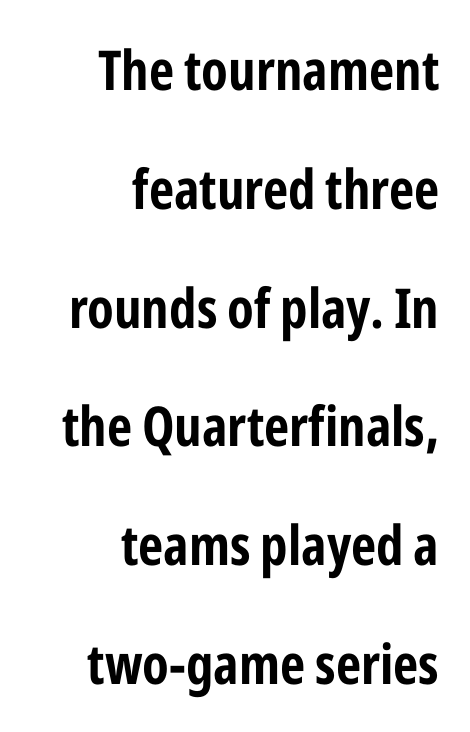
The image shows 55 px bold, condensed sans-serif type, upright; set right-aligned, loose line spacing (2.16x), normal letter spacing, not underlined; low stroke contrast and a medium x-height.
